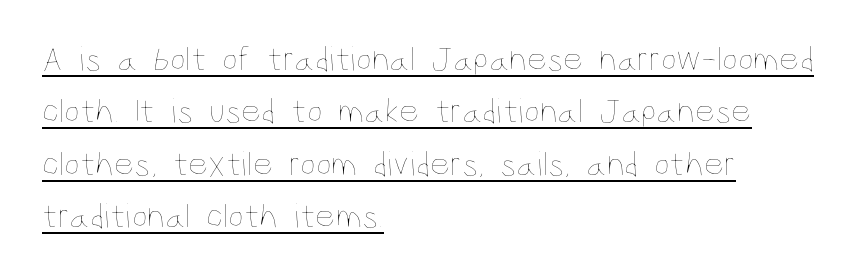
All the whitespace from short lines collects on the right. Upright lettering throughout. Somebody hit Ctrl+U on this one — the words are underlined. You could call the tracking neutral — neither tight nor loose. Is this a heavy cut? Hardly; it is regular or lighter. Each new line begins a customary step beneath the previous one.
